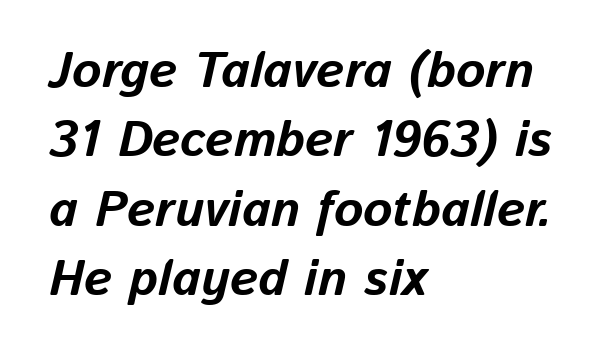
{"italic": "yes", "lean": "right", "slant_degrees": 13, "bold": "yes", "weight": "bold", "width": "normal", "stroke_contrast": "low", "x_height": "medium", "monospaced": "no", "underline": "no", "align": "left", "line_spacing": "normal", "line_spacing_ratio": 1.39, "letter_spacing": "normal", "letter_spacing_em": 0.0, "glyph_px": 50}
